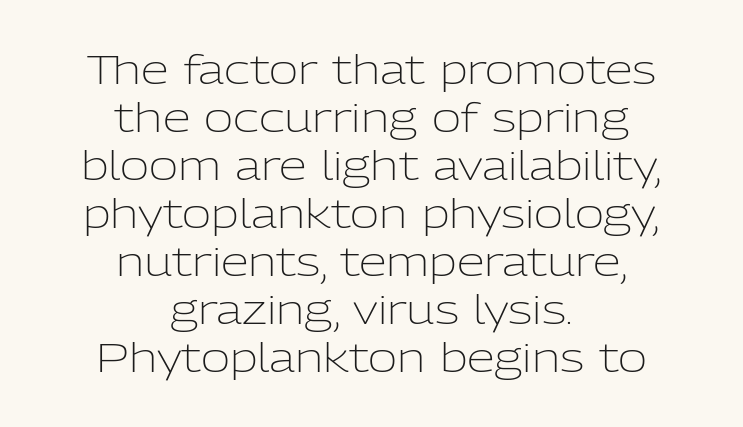
The image shows 40 px light sans-serif type, upright; set centered, line spacing 1.2x, normal letter spacing, not underlined; low stroke contrast and a medium x-height.
